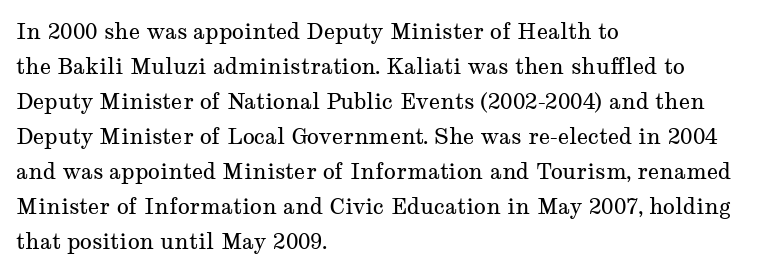
{"italic": "no", "bold": "no", "underline": "no", "align": "left", "line_spacing": "normal", "line_spacing_ratio": 1.59, "letter_spacing": "normal", "letter_spacing_em": 0.0, "glyph_px": 22}
